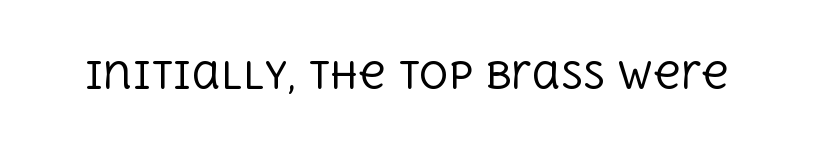
The image shows 37 px regular-weight serif type, upright; set normal letter spacing, not underlined; a large x-height.
